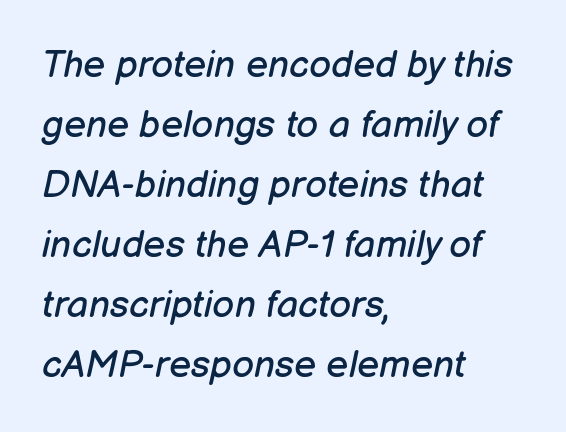
Nothing heavy about these letters — not bold at all. The typesetter chose a ragged-right arrangement here. Underlining? Definitely not there. In terms of letterspacing, this is plain default setting.
